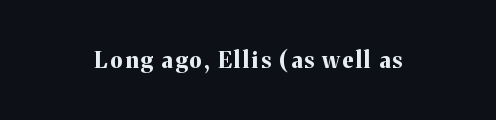
{"italic": "no", "bold": "yes", "underline": "no", "glyph_px": 22}
